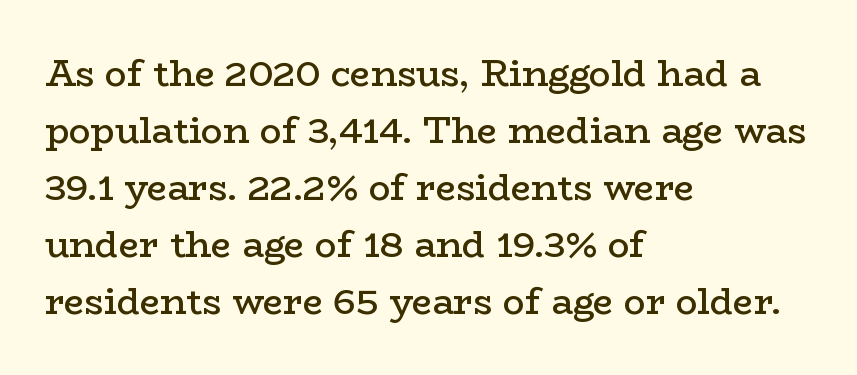
Do the characters align in a grid? No, the font is proportional. The line-height multiplier appears to be the usual default. Designer's note — italics off, roman on. The words here are not underlined.
